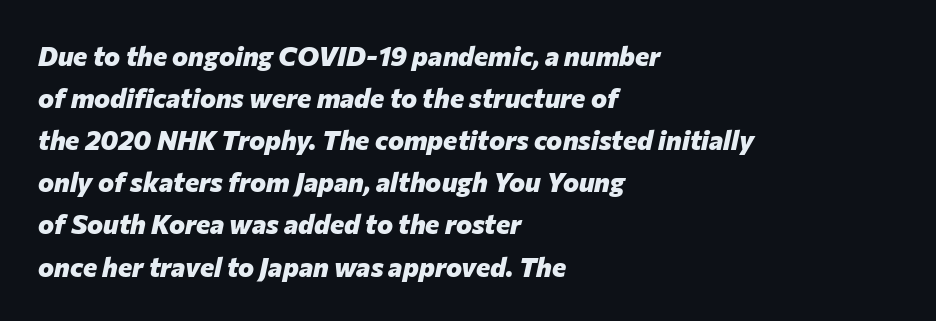
Q: Is the text bold? A: Yes.
Q: Is the text italic (slanted)? A: Yes, it leans right by about 12 degrees.
Q: Is the text underlined? A: No.
Q: How is the paragraph aligned? A: Left-aligned.
Q: Is the spacing between letters normal or unusually wide? A: Normal.
Q: Is the spacing between lines tight, normal or loose? A: Normal.
